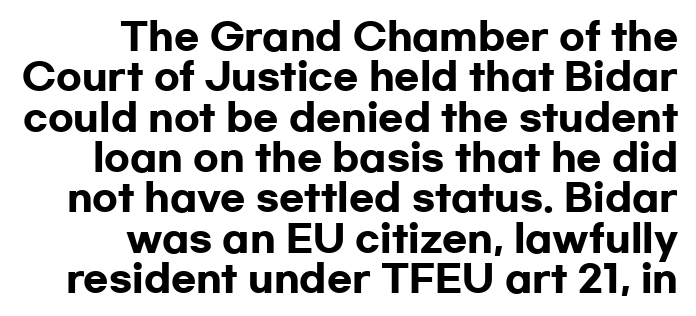
{"serif": "no", "italic": "no", "bold": "yes", "weight": "heavy", "width": "wide", "stroke_contrast": "low", "x_height": "medium", "monospaced": "no", "underline": "no", "align": "right", "line_spacing": "tight", "line_spacing_ratio": 1.09, "letter_spacing": "normal", "letter_spacing_em": 0.0, "glyph_px": 37}
